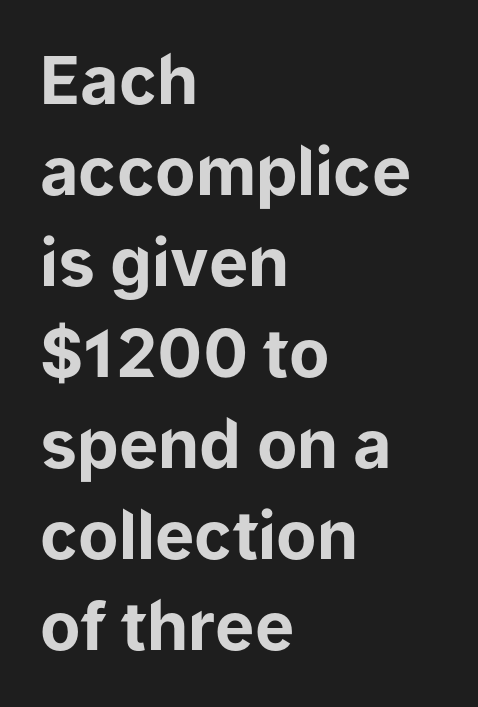
Clear beneath every line of the passage. Does the type have serifs? No, each stem ends abruptly. Does the leading feel generous? No, just average. The face used here is proportionally spaced, like ordinary book or web type. Ascenders rise straight up at ninety degrees. The setting favours the left margin, as ordinary paragraphs usually do.
